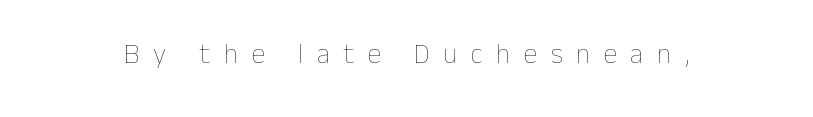
The image shows 28 px thin type, upright; set unusually wide letter spacing (+0.48 em), not underlined; low stroke contrast and a medium x-height.
